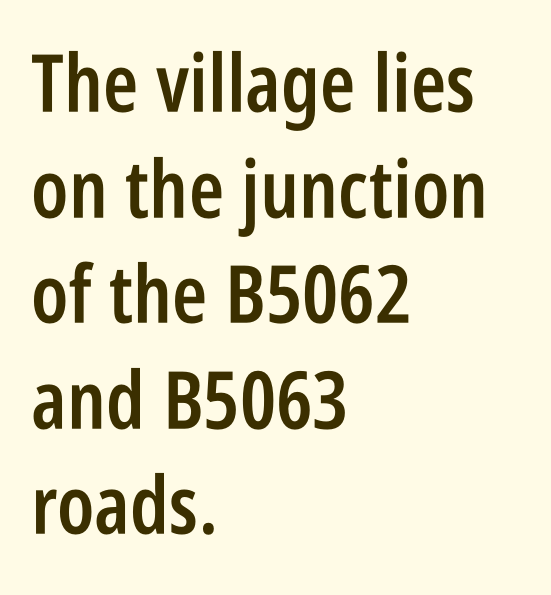
The image shows 80 px semibold, condensed sans-serif type, upright; set left-aligned, normal line spacing (1.32x), normal letter spacing, not underlined; low stroke contrast and a large x-height.
